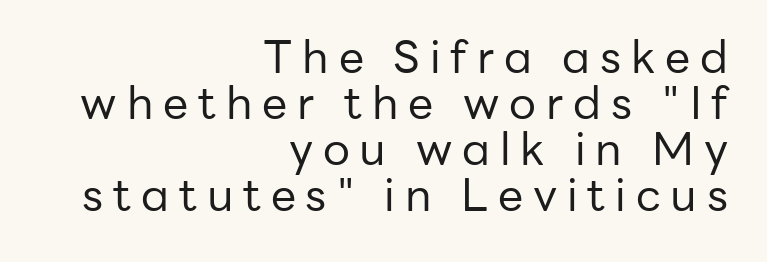
The image shows 45 px regular-weight sans-serif type, upright; set right-aligned, tight line spacing (1.02x), unusually wide letter spacing (+0.22 em), not underlined; low stroke contrast and a medium x-height.
